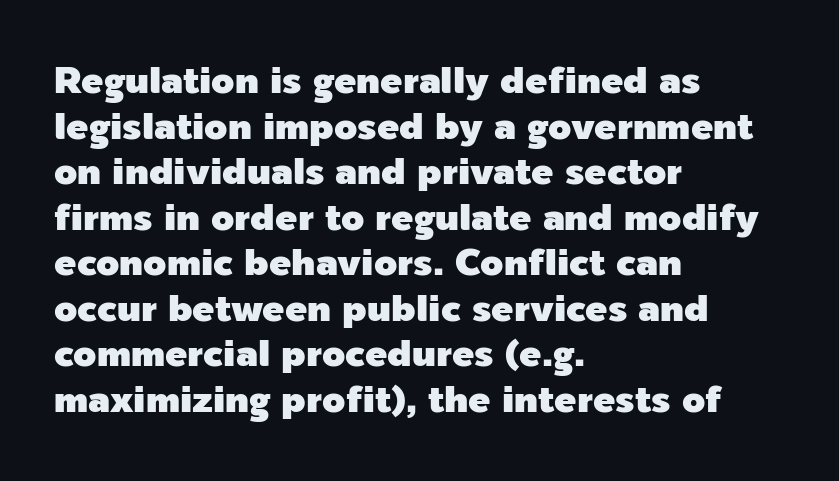
This sample is left-justified, so line endings fall wherever the words run out. It's the straight-up-and-down kind of type. The horizontal fit of the characters is conventional and even. Nobody drew a line under any word here.
